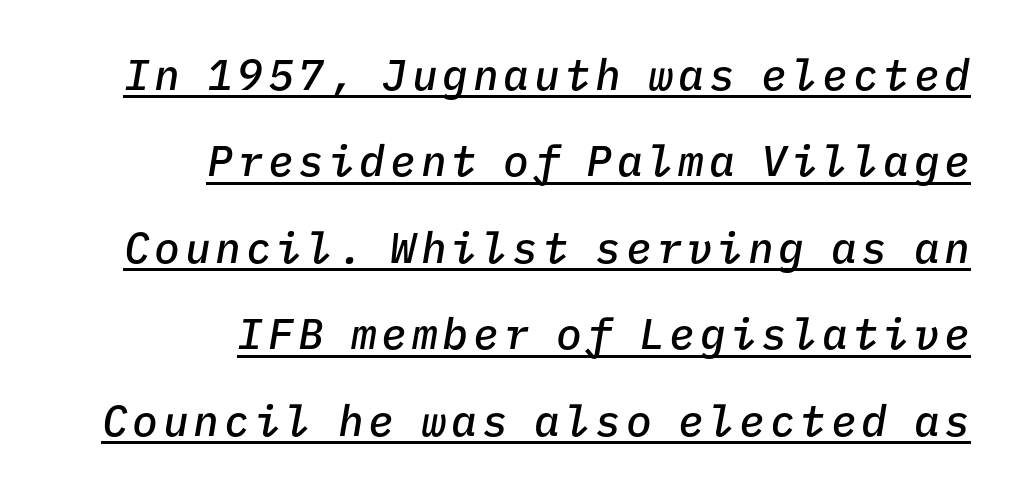
Q: Is the text bold? A: Semi-bold.
Q: Is the text italic (slanted)? A: Yes, it leans right by about 9 degrees.
Q: Is the text underlined? A: Yes.
Q: How is the paragraph aligned? A: Right-aligned.
Q: Is the spacing between lines tight, normal or loose? A: Loose.
Q: Width (condensed, normal, or wide)? A: Normal.
Q: Stroke contrast? A: Low.
Q: x-height? A: Medium.
Q: Monospaced? A: Yes.
